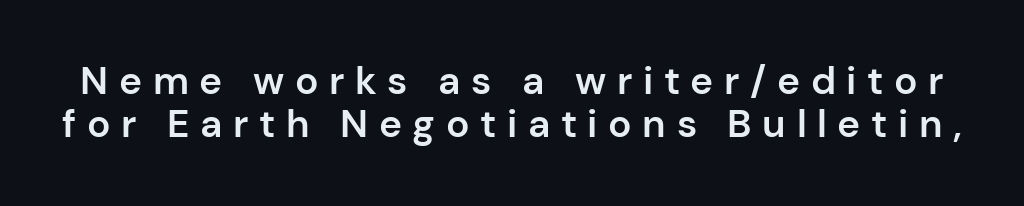
The image shows 39 px semibold sans-serif type, upright; set tight line spacing (1.11x), unusually wide letter spacing (+0.27 em), not underlined; low stroke contrast and a medium x-height.
